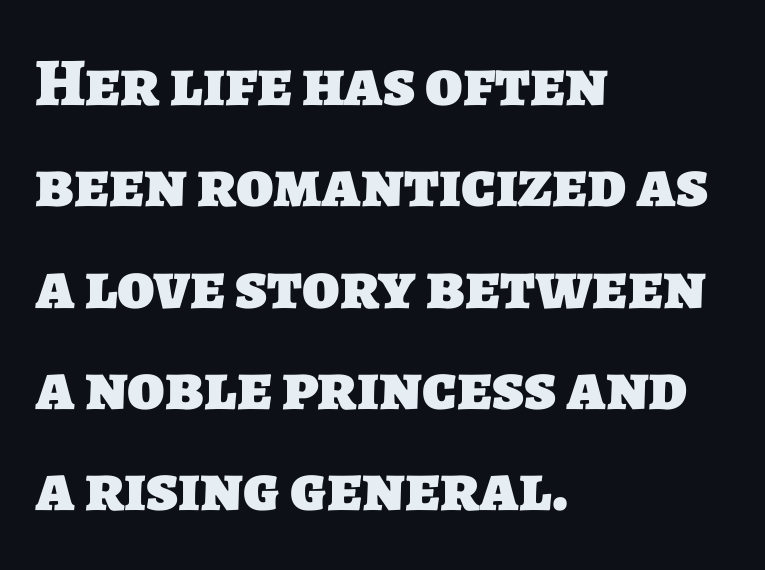
Interline gaps are of average width in this sample. Any mark beneath the type? The region is blank. Caption: multi-line text, flush left, ragged right. This rendering leaves character spacing at its baseline value.
